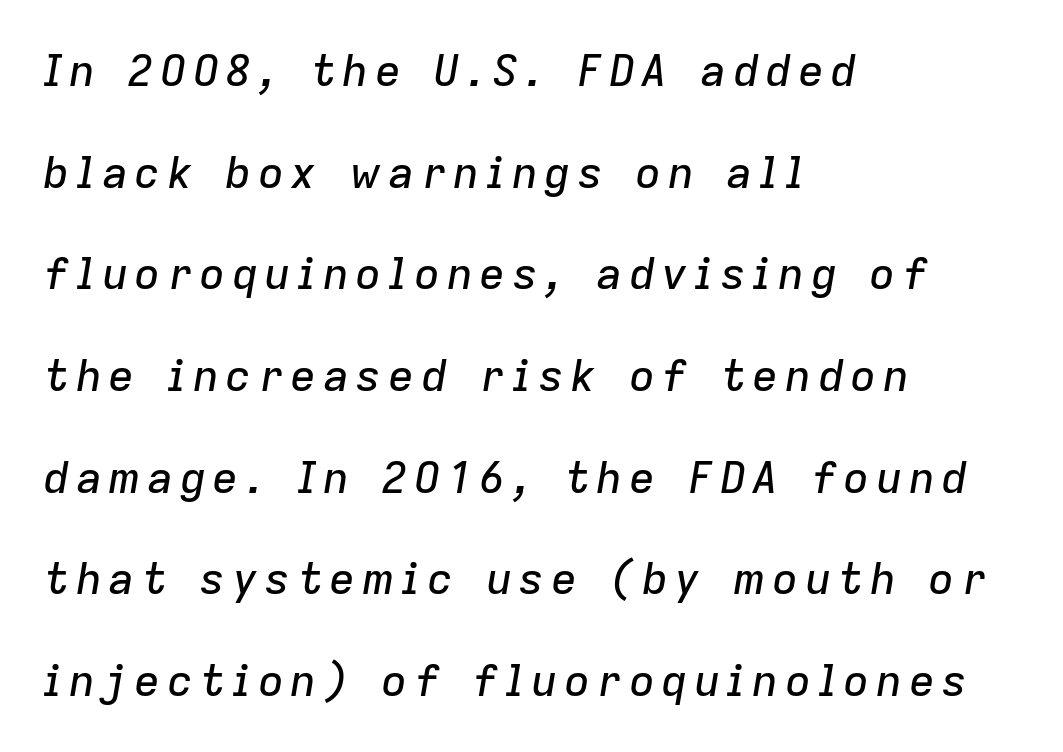
Leading is clearly above the norm, producing a sparse column. Here the designer chose a conventional face with non-uniform glyph widths. Italic: yes, the glyphs are oblique. Has an underline been added? It has not.
